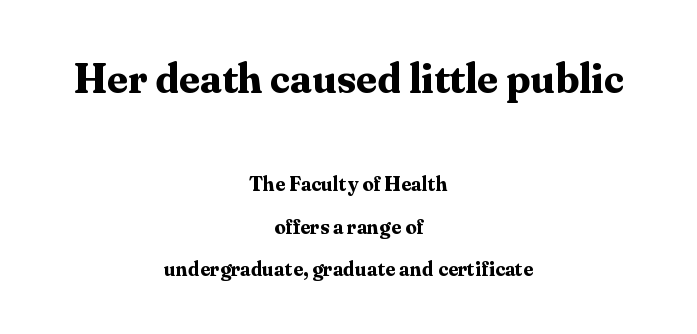
The image shows 41 px bold serif type, upright; set centered, loose line spacing (2.11x), normal letter spacing, not underlined; the first (top) block is 2.05x larger; medium stroke contrast and a medium x-height.
